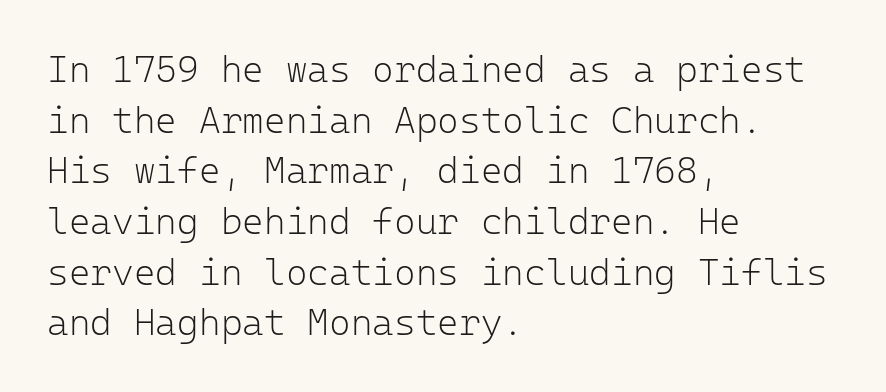
{"serif": "no", "italic": "no", "bold": "no", "weight": "light", "width": "normal", "stroke_contrast": "low", "x_height": "medium", "monospaced": "yes", "underline": "no", "align": "left", "line_spacing": "normal", "line_spacing_ratio": 1.37, "letter_spacing": "normal", "letter_spacing_em": 0.0, "glyph_px": 37}
